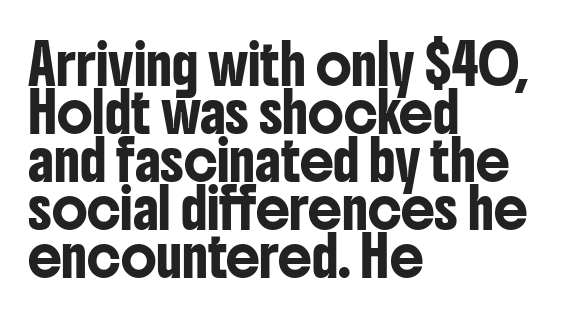
Quick note: interline space is typical. Does the copy run flush right? No — it runs flush left. Is this a fixed-width face? No — the glyphs have proportional, varying widths. Look at the tracking — it's just the regular setting, nothing added. Classification — sans serif. Plain, unruled lines of type.
